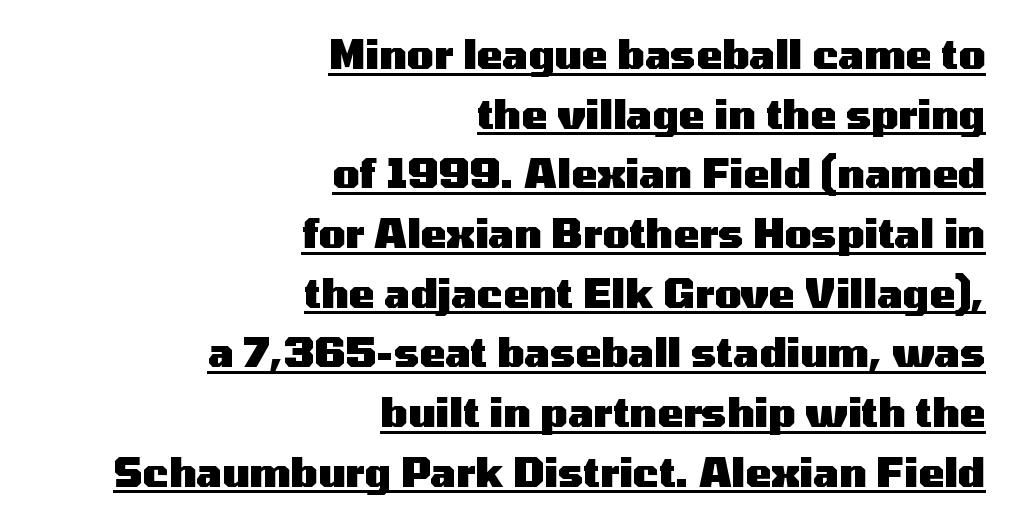
Q: Is the text bold? A: Yes.
Q: Is the text italic (slanted)? A: No, it is upright.
Q: Is the typeface a serif or a sans-serif typeface? A: Sans-serif.
Q: Is the text underlined? A: Yes.
Q: How is the paragraph aligned? A: Right-aligned.
Q: Is the spacing between letters normal or unusually wide? A: Normal.
Q: Is the spacing between lines tight, normal or loose? A: Normal.
Q: Width (condensed, normal, or wide)? A: Wide.
Q: Stroke contrast? A: Medium.
Q: x-height? A: Medium.
Q: Monospaced? A: No.
